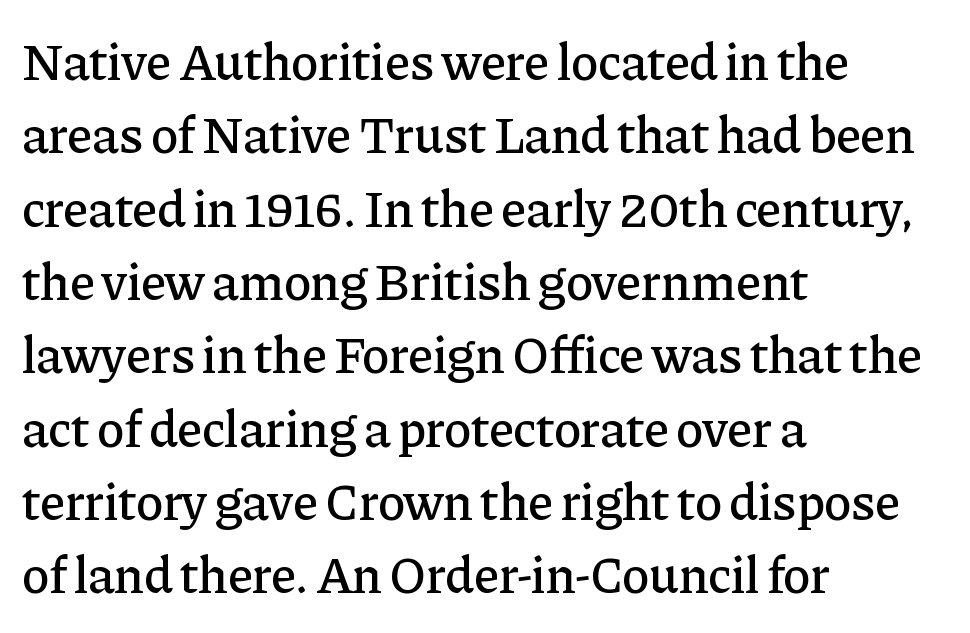
{"serif": "yes", "italic": "no", "width": "normal", "stroke_contrast": "low", "x_height": "medium", "monospaced": "no", "underline": "no", "align": "left", "line_spacing": "normal", "line_spacing_ratio": 1.41, "letter_spacing": "normal", "letter_spacing_em": 0.0, "glyph_px": 52}
